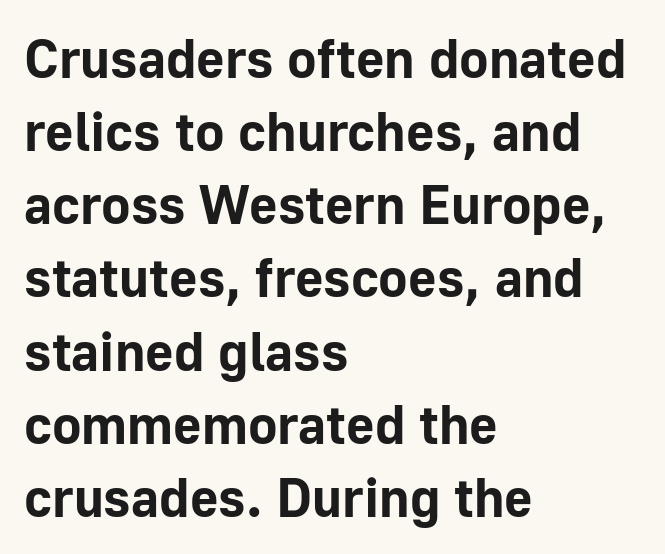
The image shows 55 px bold sans-serif type, upright; set left-aligned, normal line spacing (1.33x), normal letter spacing, not underlined; low stroke contrast and a medium x-height.
